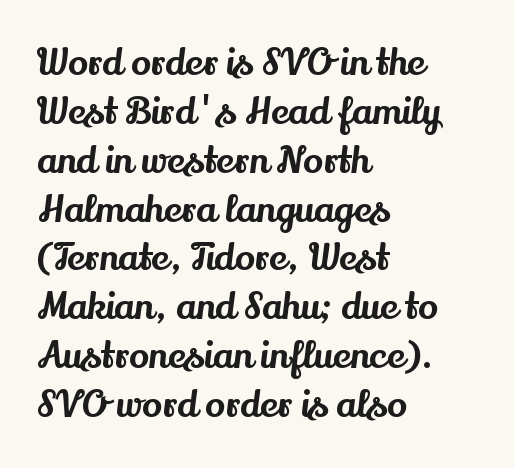
Q: Is the text italic (slanted)? A: Yes.
Q: Is the typeface a serif or a sans-serif typeface? A: Serif.
Q: Is the text underlined? A: No.
Q: How is the paragraph aligned? A: Left-aligned.
Q: Is the spacing between letters normal or unusually wide? A: Normal.
Q: Is the spacing between lines tight, normal or loose? A: Normal.
Q: Width (condensed, normal, or wide)? A: Normal.
Q: Stroke contrast? A: Medium.
Q: x-height? A: Small.
Q: Monospaced? A: No.
